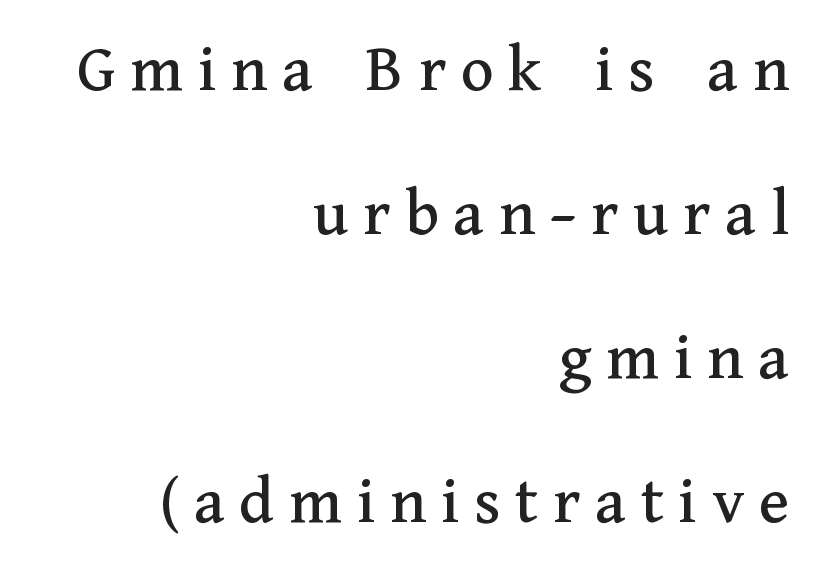
The ragged edge is on the left, which tells us the setting is flush right. The line-height multiplier appears high, well above default. Loose tracking; the words dissolve into strings of separated letters. The passage shown is typed in a proportional face where columns would drift. Bare-footed words on every line. When letters stand straight like this, we call the style roman or upright.
